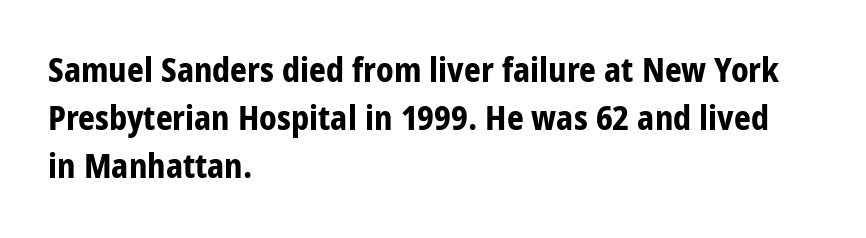
The image shows 33 px bold, condensed sans-serif type, upright; set left-aligned, normal line spacing (1.45x), normal letter spacing, not underlined; low stroke contrast and a large x-height.
